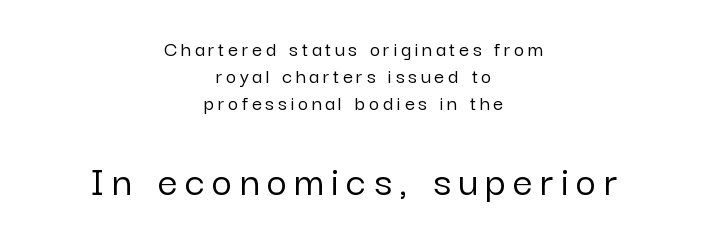
{"serif": "no", "italic": "no", "width": "normal", "stroke_contrast": "low", "x_height": "medium", "monospaced": "no", "underline": "no", "align": "center", "line_spacing_ratio": 1.23, "larger_block": "second", "size_ratio": 2.0, "glyph_px": 44}
